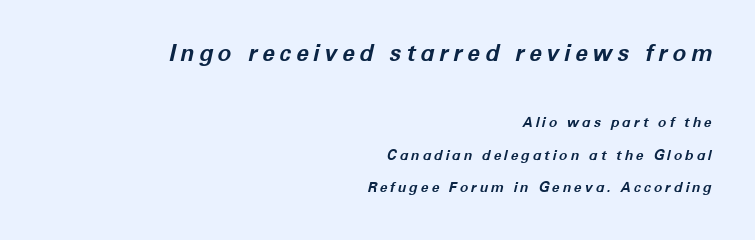
The image shows 23 px bold type, italic (leaning right); set right-aligned, loose line spacing (2.33x), unusually wide letter spacing (+0.2 em), not underlined; the first (top) block is 1.64x larger.
